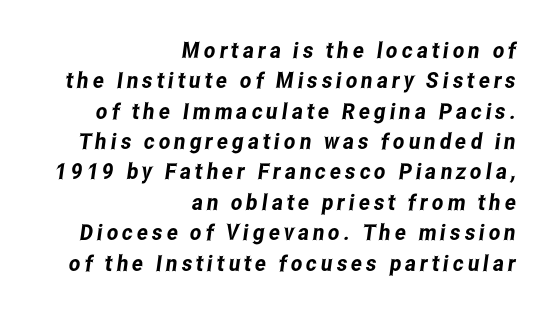
{"underline": "no", "align": "right", "line_spacing": "normal", "line_spacing_ratio": 1.38, "glyph_px": 22}
